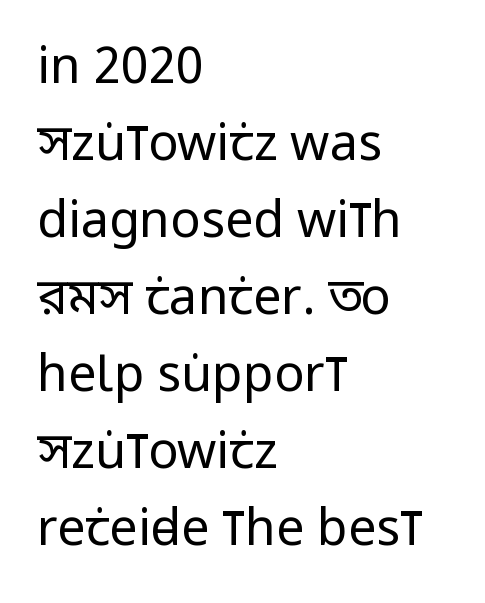
{"serif": "no", "italic": "no", "bold": "no", "weight": "regular", "width": "condensed", "stroke_contrast": "low", "x_height": "large", "monospaced": "no", "underline": "no", "align": "left", "line_spacing": "normal", "line_spacing_ratio": 1.54, "letter_spacing": "normal", "letter_spacing_em": 0.0, "glyph_px": 50}
